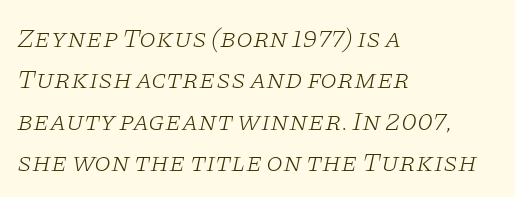
{"italic": "yes", "lean": "right", "slant_degrees": 11, "bold": "no", "underline": "no", "align": "left", "line_spacing": "normal", "line_spacing_ratio": 1.53, "letter_spacing": "normal", "letter_spacing_em": 0.0, "glyph_px": 27}
